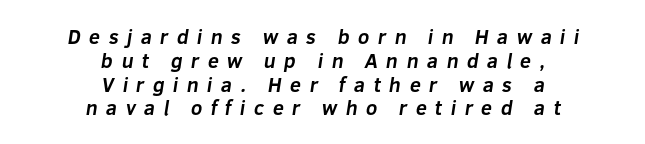
{"bold": "yes", "underline": "no", "align": "center", "line_spacing_ratio": 1.19, "letter_spacing": "wide", "letter_spacing_em": 0.42, "glyph_px": 20}
